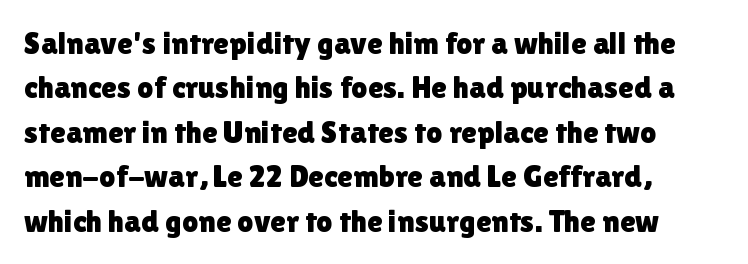
{"serif": "no", "italic": "no", "width": "normal", "x_height": "medium", "monospaced": "no", "underline": "no", "align": "left", "line_spacing": "normal", "line_spacing_ratio": 1.39, "letter_spacing": "normal", "letter_spacing_em": 0.0, "glyph_px": 32}
